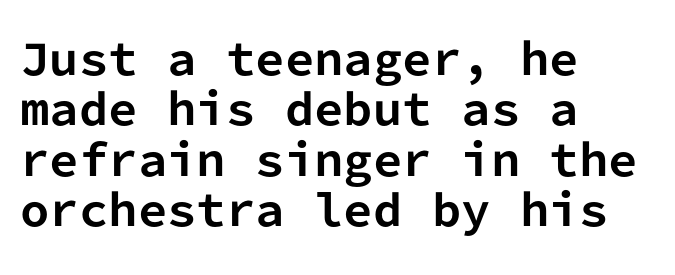
The image shows 42 px bold sans-serif type, upright, monospaced; set left-aligned, line spacing 1.2x, normal letter spacing, not underlined; low stroke contrast and a medium x-height.
